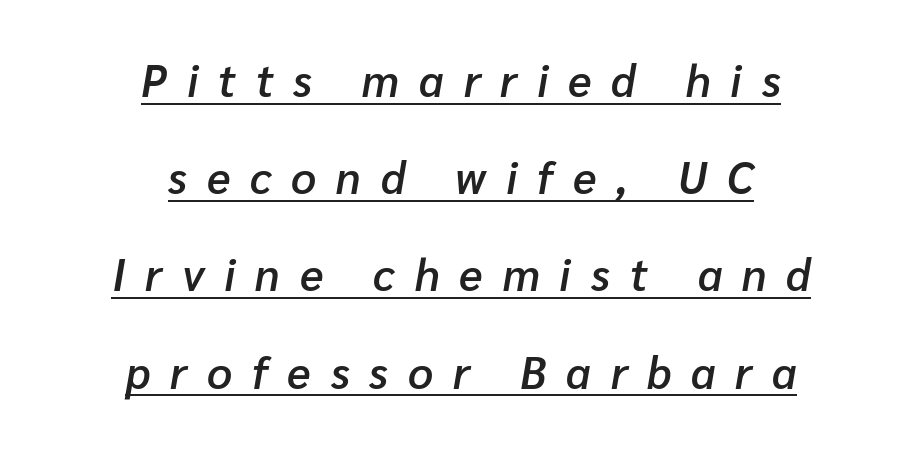
These lines are centered, leaving both edges ragged. Caption: expanded tracking, letters set apart. Has an underline been added? It has. Looks like regular typesetting: each glyph gets only the width it needs. The rendering uses a semibold face; strokes are thickened but not to full bold. Loosely led — the rows are spread out.
